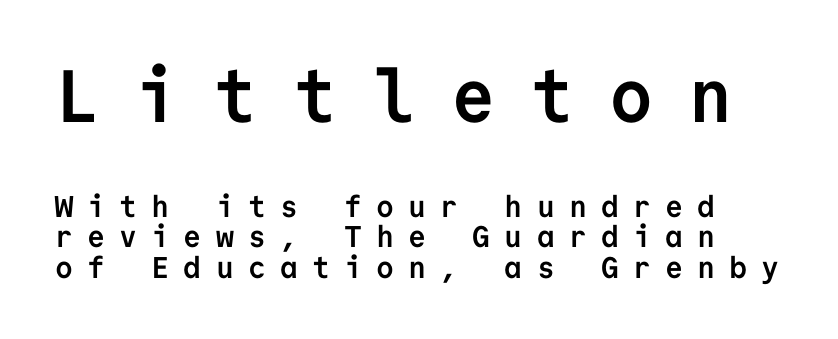
The image shows 74 px semibold sans-serif type, upright, monospaced; set tight line spacing (1.02x), unusually wide letter spacing (+0.47 em), not underlined; the first (top) block is 2.47x larger; low stroke contrast and a medium x-height.
